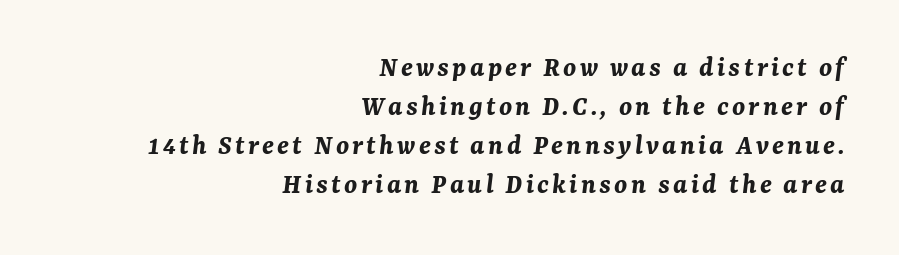
Students, observe: this is what conventionally led text looks like. I'd describe the lettering as bold — thick and assertive. A typesetter would mark this as italic. Is the block centered? No — it sits flush against the right margin. Only glyphs here, with clear space below each row. This sample has the flowing, uneven cadence of proportional lettering.
